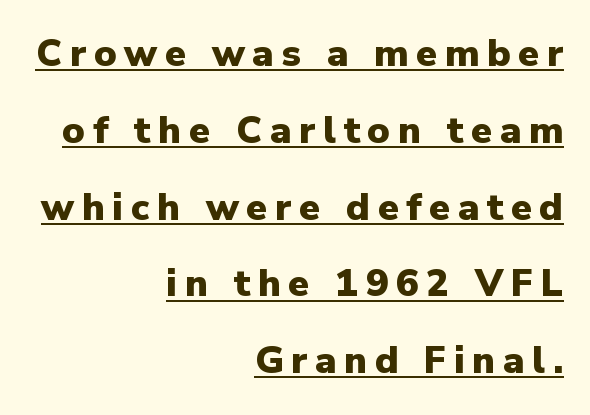
The image shows 38 px heavy sans-serif type, upright; set right-aligned, loose line spacing (2.02x), unusually wide letter spacing (+0.2 em), underlined; low stroke contrast and a medium x-height.
